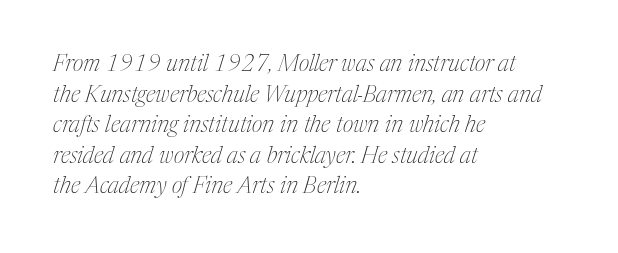
{"italic": "yes", "lean": "right", "slant_degrees": 17, "bold": "no", "underline": "no", "align": "left", "line_spacing": "normal", "line_spacing_ratio": 1.33, "letter_spacing": "normal", "letter_spacing_em": 0.0, "glyph_px": 23}
